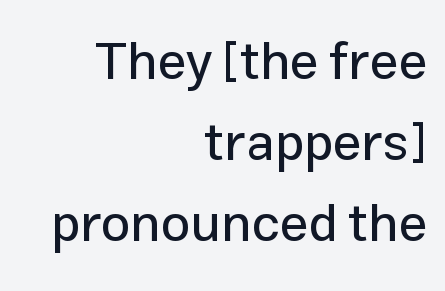
In CSS terms this would be text-align: right. Character widths vary here, with narrow letters taking less room than wide ones. Each row of text sits above clean, open space. Baseline-to-baseline distance is the conventional proportion of letter height. Classification — sans serif.
